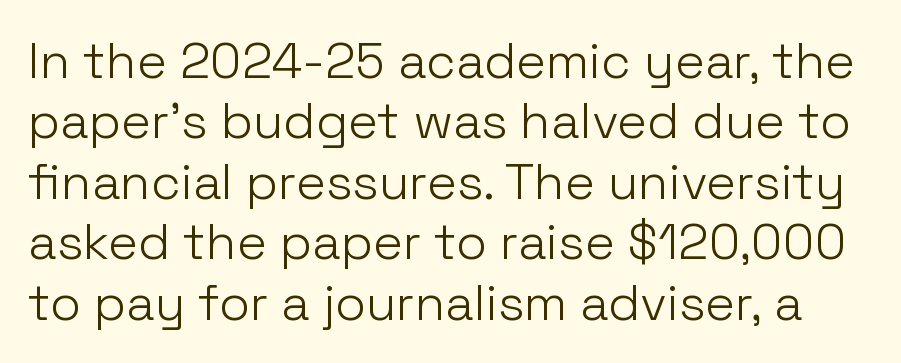
Regarding serifs, this sample does without them. The type sits square on the baseline with zero lean. Bare-footed words on every line. The characters are drawn with everyday or finer stroke widths.
